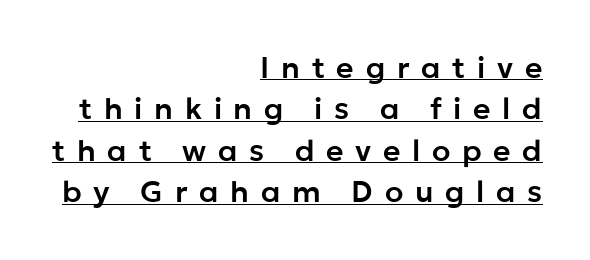
Line spacing here is normal. Think of a printed novel: that variable character pitch is what you see here. Beneath each row of characters lies a ruled line. Compared with a flush-left layout, this one pins lines to the opposite, right side.
